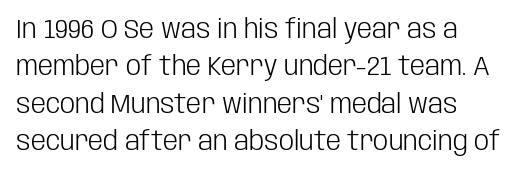
The image shows 27 px text type, upright; set left-aligned, normal line spacing (1.38x), normal letter spacing, not underlined.
